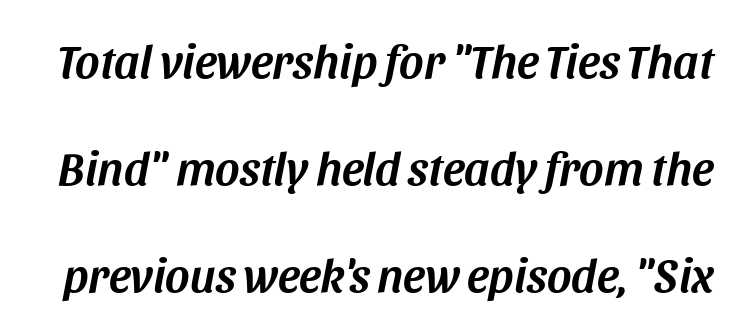
{"italic": "yes", "lean": "right", "slant_degrees": 11, "width": "normal", "stroke_contrast": "medium", "x_height": "large", "monospaced": "no", "underline": "no", "line_spacing": "loose", "line_spacing_ratio": 2.28, "letter_spacing": "normal", "letter_spacing_em": 0.0, "glyph_px": 47}
